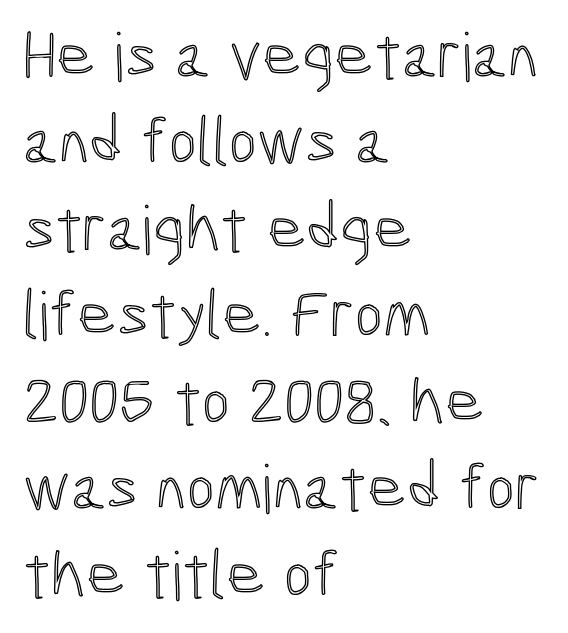
Q: Is the text italic (slanted)? A: No, it is upright.
Q: Is the text underlined? A: No.
Q: How is the paragraph aligned? A: Left-aligned.
Q: Is the spacing between letters normal or unusually wide? A: Normal.
Q: Is the spacing between lines tight, normal or loose? A: Normal.
Q: Width (condensed, normal, or wide)? A: Condensed.
Q: x-height? A: Medium.
Q: Monospaced? A: No.
